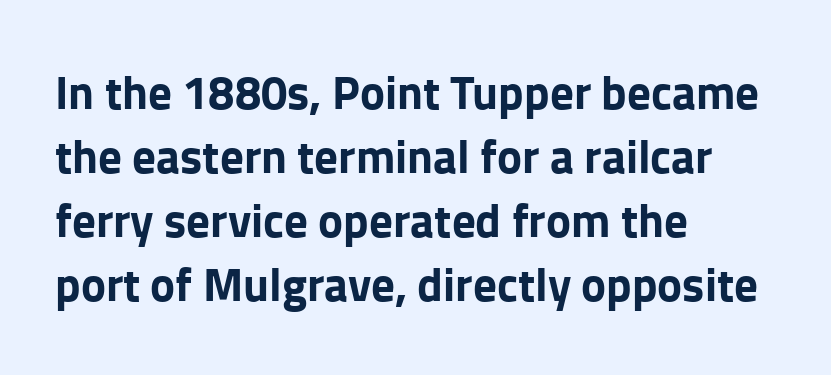
This sample keeps an unexceptional amount of space between lines. This is heavy type, rendered in bold. In terms of letterform style, serifs are entirely absent. The face used here is rendered with its standard letterfit.
